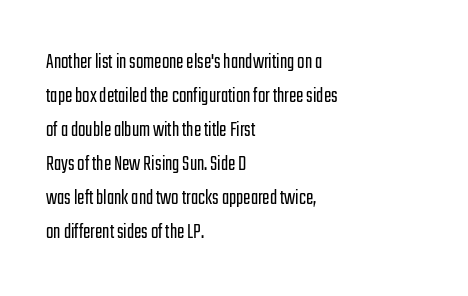
{"italic": "no", "bold": "no", "underline": "no", "align": "left", "line_spacing": "normal", "line_spacing_ratio": 1.55, "letter_spacing": "normal", "letter_spacing_em": 0.0, "glyph_px": 22}
